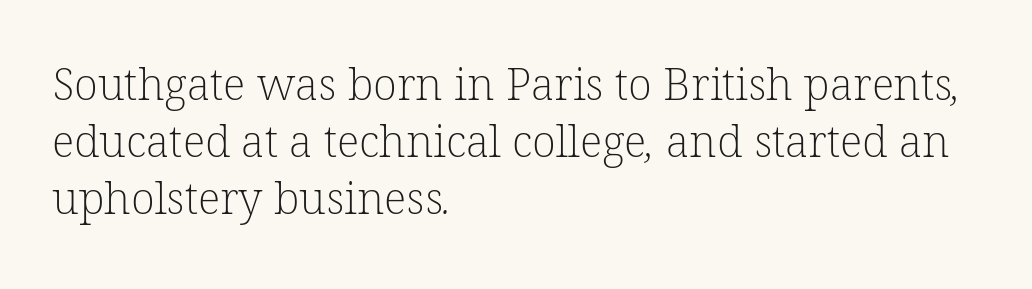
The words here are not underlined. Examine the stroke ends and you'll spot serifs. Line spacing here is normal. Looks like regular typesetting: each glyph gets only the width it needs. Each word holds together tightly as a unit, with standard inter-letter gaps.
